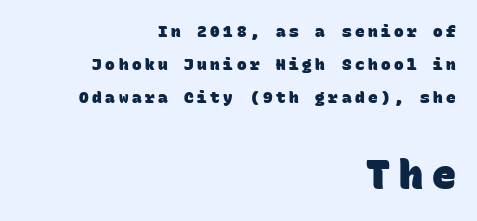
The image shows 40 px heavy sans-serif type, monospaced; set right-aligned, loose line spacing (2.05x), unusually wide letter spacing (+0.22 em), not underlined; the second (bottom) block is 2.5x larger; low stroke contrast and a large x-height.
